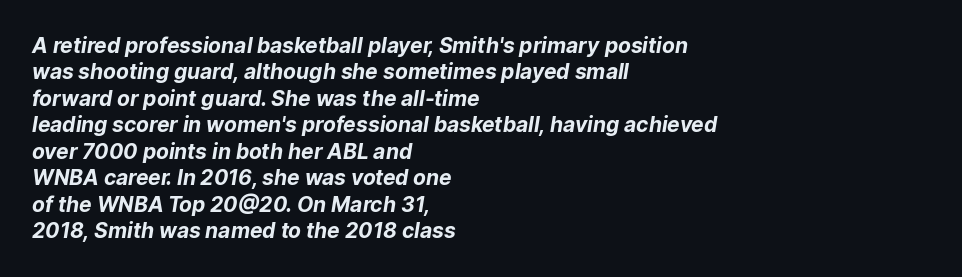
The paragraph shown leans on its left margin. Nobody touched the tracking dial on this one. Whoever set this chose a conventional vertical rhythm. Descender tails drop into unmarked territory.
